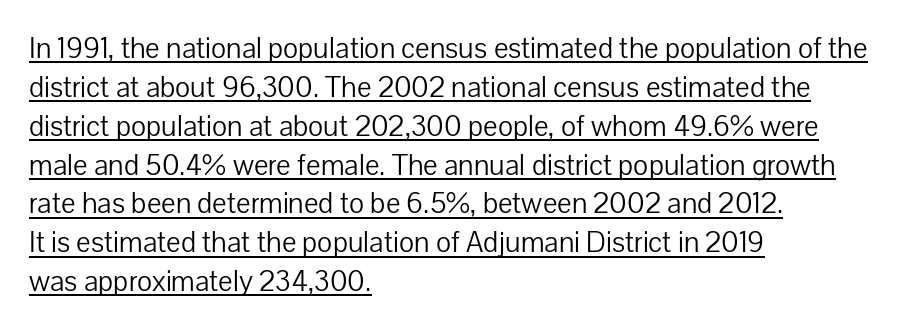
A sans-serif font was chosen for this passage. The rendering keeps characters at their native spacing. Does the copy run flush right? No — it runs flush left. Like a heading marked for emphasis, these lines bear an underscore. Each letter keeps its own natural width here, so spacing adapts to shape. These lines sit exactly where default settings would place them.
